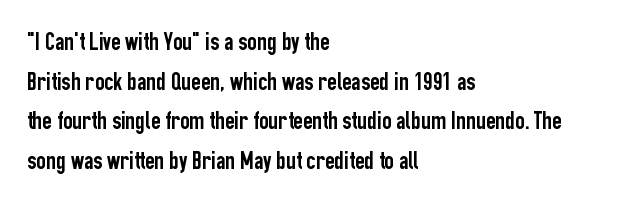
Q: Is the text italic (slanted)? A: No, it is upright.
Q: Is the text underlined? A: No.
Q: How is the paragraph aligned? A: Left-aligned.
Q: Is the spacing between letters normal or unusually wide? A: Normal.
Q: Is the spacing between lines tight, normal or loose? A: Normal.
